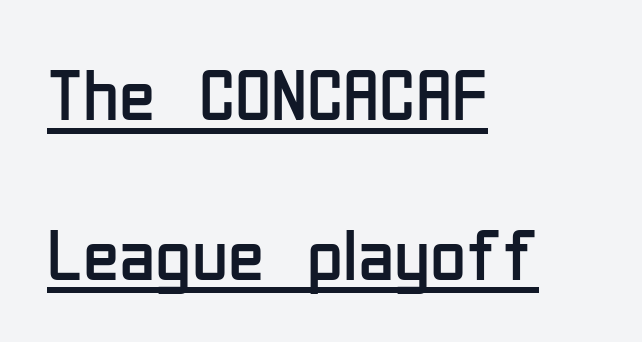
{"serif": "no", "italic": "no", "bold": "no", "weight": "regular", "width": "condensed", "stroke_contrast": "low", "x_height": "medium", "monospaced": "no", "underline": "yes", "align": "left", "line_spacing": "loose", "line_spacing_ratio": 2.16, "letter_spacing": "normal", "letter_spacing_em": 0.0, "glyph_px": 74}
